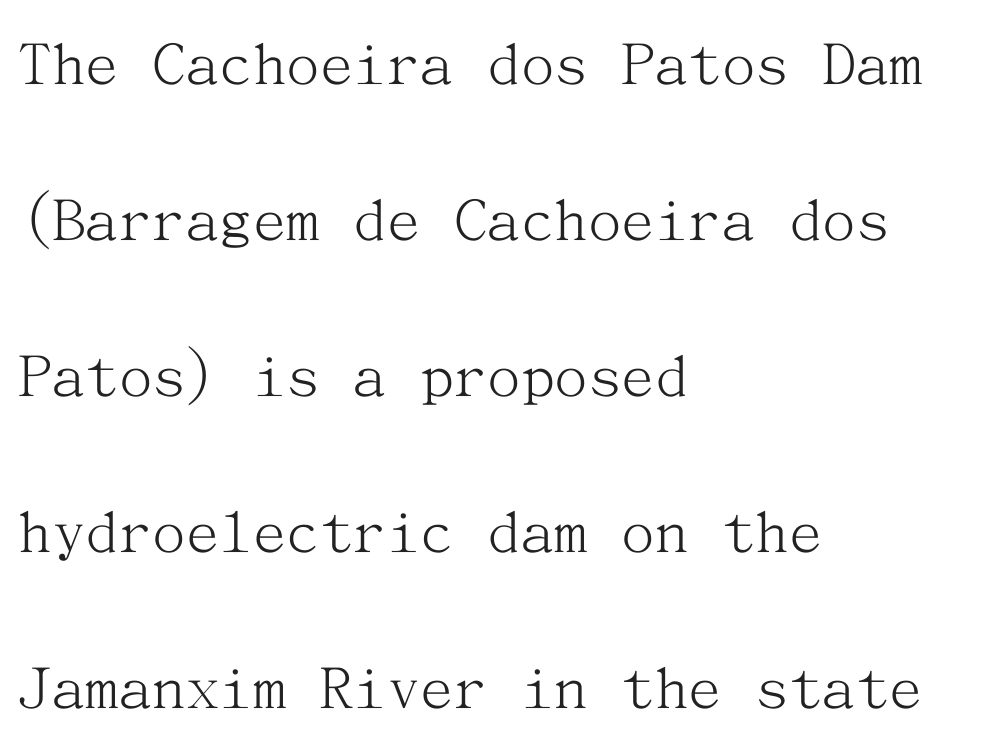
This sample uses plain, unmodified letter spacing. Glance below the letters and you will spot only blank space. Rows of type keep a wide berth in the vertical direction. These lines stack with their left ends in a neat column.
